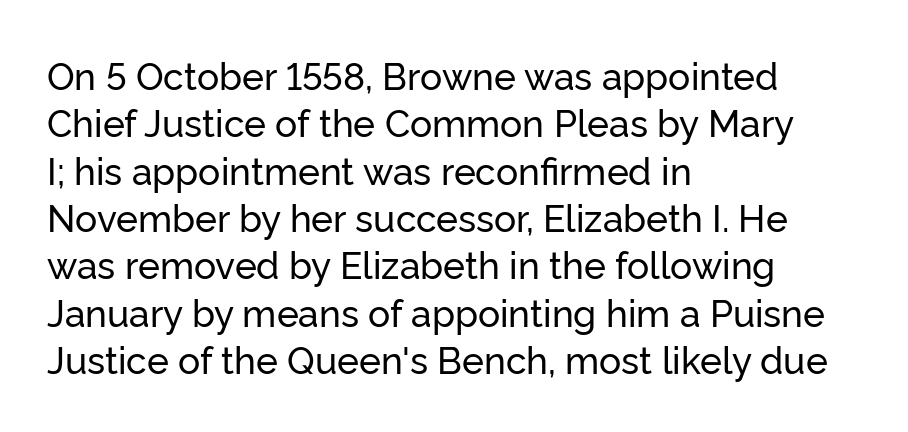
Q: Is the text italic (slanted)? A: No, it is upright.
Q: Is the typeface a serif or a sans-serif typeface? A: Sans-serif.
Q: Is the text underlined? A: No.
Q: How is the paragraph aligned? A: Left-aligned.
Q: Is the spacing between letters normal or unusually wide? A: Normal.
Q: Is the spacing between lines tight, normal or loose? A: Normal.
Q: Width (condensed, normal, or wide)? A: Normal.
Q: Stroke contrast? A: Low.
Q: x-height? A: Medium.
Q: Monospaced? A: No.
